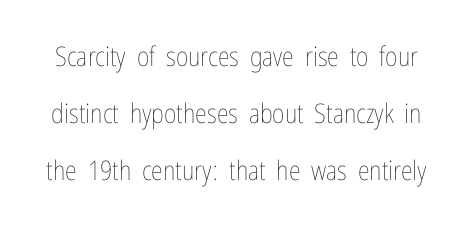
Q: Is the text bold? A: No.
Q: Is the text italic (slanted)? A: No, it is upright.
Q: Is the text underlined? A: No.
Q: Is the spacing between letters normal or unusually wide? A: Normal.
Q: Is the spacing between lines tight, normal or loose? A: Loose.
